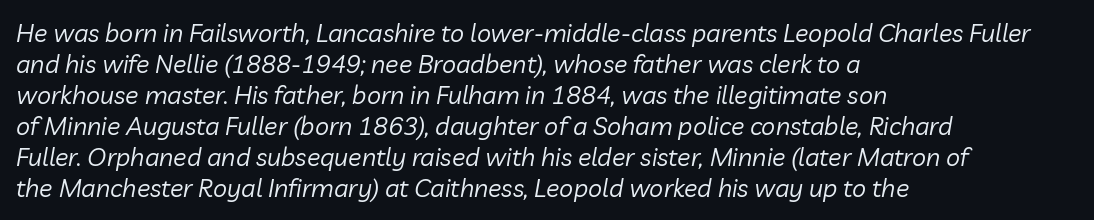
No heavy texture on the line: the type isn't bold. Slant detected: the letters are inclined. Caption: multi-line text, flush left, ragged right. Quick note: underline off. Letter spacing: default.
